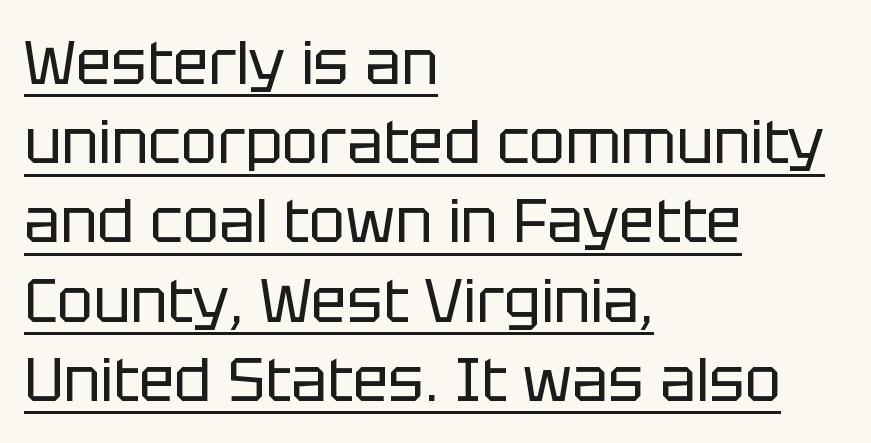
{"serif": "no", "italic": "no", "bold": "no", "weight": "regular", "width": "normal", "stroke_contrast": "low", "x_height": "large", "monospaced": "no", "underline": "yes", "align": "left", "line_spacing": "normal", "line_spacing_ratio": 1.32, "letter_spacing": "normal", "letter_spacing_em": 0.0, "glyph_px": 60}
